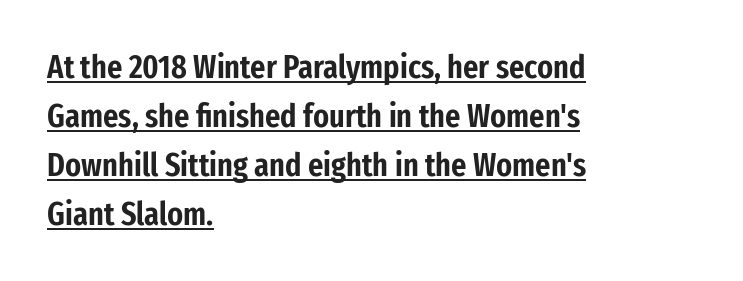
{"serif": "no", "italic": "no", "width": "condensed", "stroke_contrast": "low", "x_height": "medium", "monospaced": "no", "underline": "yes", "align": "left", "line_spacing": "normal", "line_spacing_ratio": 1.48, "letter_spacing": "normal", "letter_spacing_em": 0.0, "glyph_px": 33}
